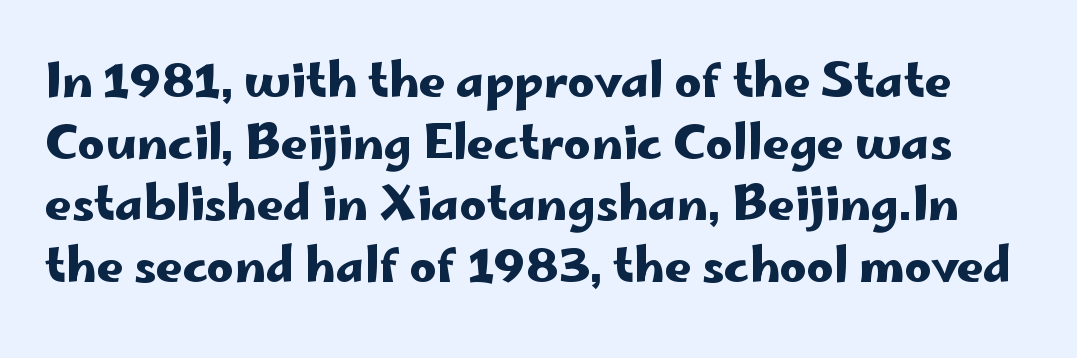
Letters rest on an invisible, unmarked baseline. What kind of face is this? One without serifs — a sans. A normal amount of white space separates one row of letters from the next. This sample has the flowing, uneven cadence of proportional lettering. Inter-character spacing is left at the font's built-in metrics.
